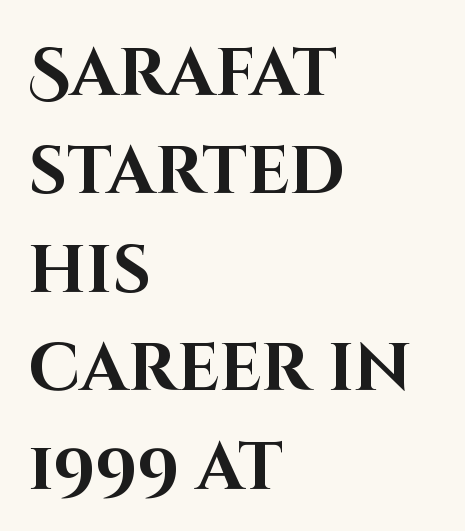
{"serif": "no", "italic": "no", "bold": "yes", "weight": "bold", "width": "normal", "stroke_contrast": "high", "x_height": "large", "monospaced": "no", "underline": "no", "align": "left", "line_spacing": "normal", "line_spacing_ratio": 1.47, "letter_spacing": "normal", "letter_spacing_em": 0.0, "glyph_px": 67}
